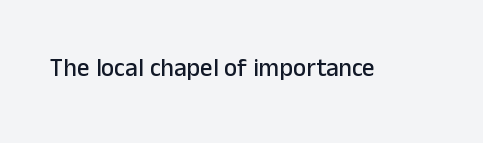
Q: Is the text italic (slanted)? A: No, it is upright.
Q: Is the text underlined? A: No.
Q: Is the spacing between letters normal or unusually wide? A: Normal.
